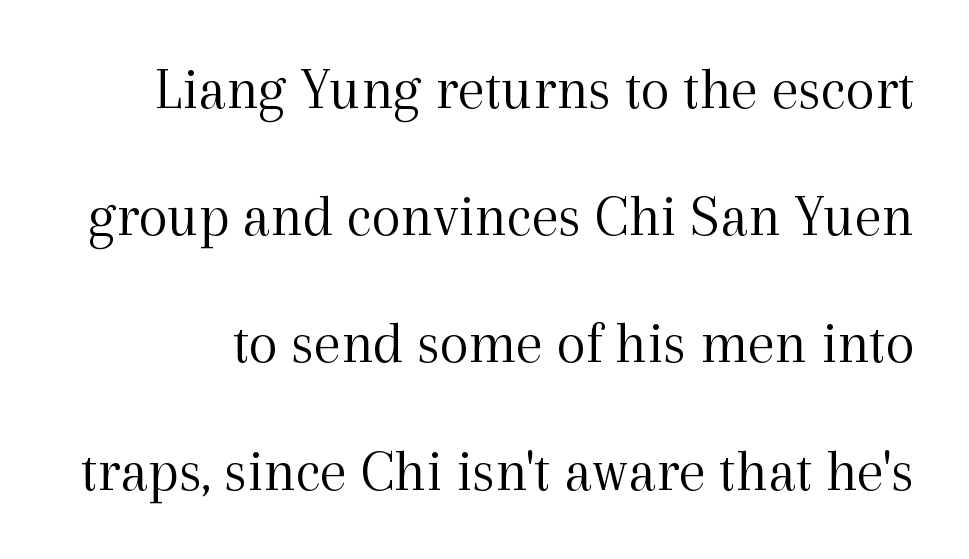
Posture: straight, roman, zero tilt. The passage shown is typeset with a serif family. The font sits on the lighter half of the weight spectrum, regular included. One glance says open: line gaps are wider than usual. The specimen omits any rule beneath the text block's lines. Spacing verdict: proportional, widths tailored to each character.
